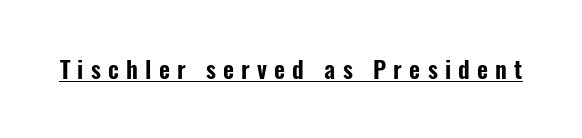
The image shows 24 px text type, upright; set unusually wide letter spacing (+0.3 em), underlined.
